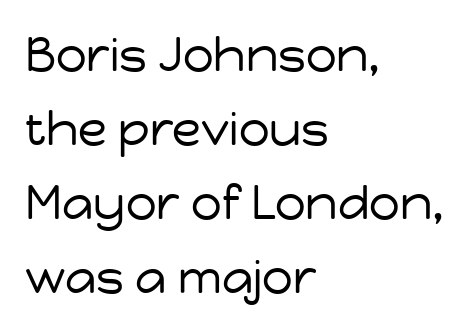
The tracking reads as untouched default to a designer's eye. Notice how descenders clear the ascenders below comfortably — that's standard leading. Upright lettering throughout. Line starts are locked; line ends wander. Serif or sans? Sans — the stroke terminals are bare. Bare-footed words on every line.
